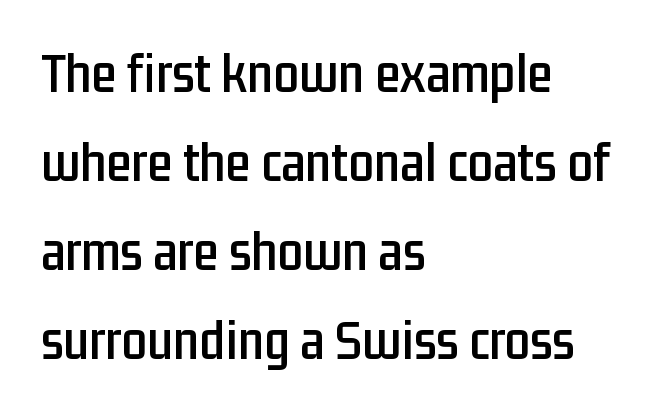
The image shows 57 px condensed sans-serif type, upright; set left-aligned, normal line spacing (1.56x), normal letter spacing, not underlined; low stroke contrast and a medium x-height.
